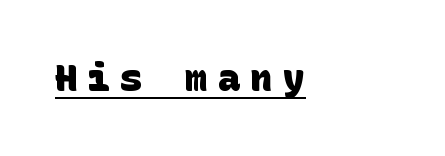
{"serif": "no", "bold": "yes", "weight": "heavy", "width": "normal", "stroke_contrast": "low", "x_height": "large", "underline": "yes", "align": "left", "letter_spacing": "wide", "letter_spacing_em": 0.28, "glyph_px": 37}
